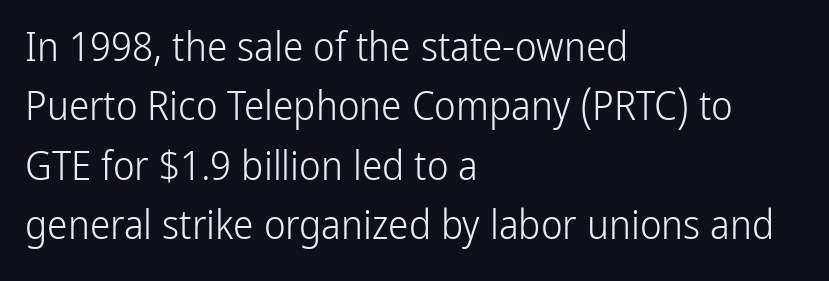
Q: Is the text bold? A: No.
Q: Is the text italic (slanted)? A: No, it is upright.
Q: Is the typeface a serif or a sans-serif typeface? A: Sans-serif.
Q: Is the text underlined? A: No.
Q: How is the paragraph aligned? A: Left-aligned.
Q: Is the spacing between letters normal or unusually wide? A: Normal.
Q: Is the spacing between lines tight, normal or loose? A: Normal.
Q: Width (condensed, normal, or wide)? A: Condensed.
Q: Stroke contrast? A: Low.
Q: x-height? A: Medium.
Q: Monospaced? A: No.
